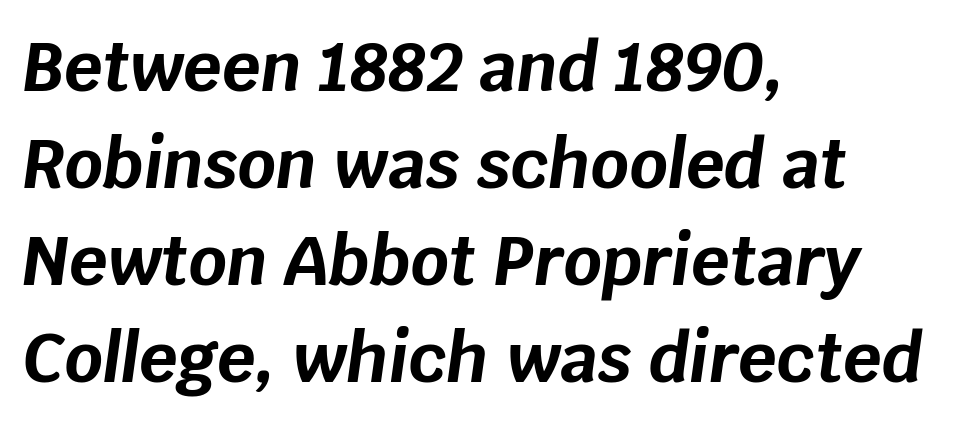
The image shows 67 px bold type, italic (leaning right); set left-aligned, normal line spacing (1.45x), normal letter spacing, not underlined; low stroke contrast and a large x-height.
